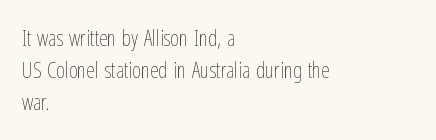
{"italic": "no", "bold": "no", "underline": "no", "align": "left", "line_spacing": "normal", "line_spacing_ratio": 1.46, "letter_spacing": "normal", "letter_spacing_em": 0.0, "glyph_px": 22}
